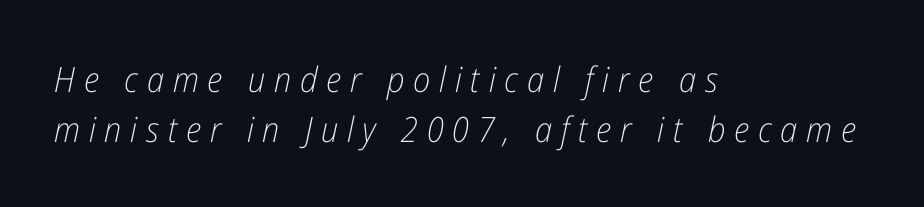
Q: Is the text bold? A: No.
Q: Is the text italic (slanted)? A: Yes, it leans right by about 12 degrees.
Q: Is the text underlined? A: No.
Q: How is the paragraph aligned? A: Left-aligned.
Q: Is the spacing between letters normal or unusually wide? A: Unusually wide.
Q: Is the spacing between lines tight, normal or loose? A: Normal.
Q: Width (condensed, normal, or wide)? A: Condensed.
Q: Stroke contrast? A: Low.
Q: x-height? A: Medium.
Q: Monospaced? A: No.
